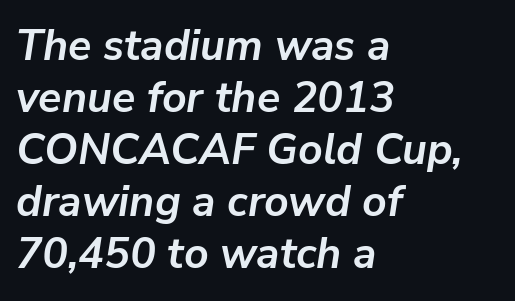
Q: Is the text bold? A: Yes.
Q: Is the text italic (slanted)? A: Yes, it leans right by about 9 degrees.
Q: Is the text underlined? A: No.
Q: How is the paragraph aligned? A: Left-aligned.
Q: Is the spacing between letters normal or unusually wide? A: Normal.
Q: Width (condensed, normal, or wide)? A: Normal.
Q: Stroke contrast? A: Low.
Q: x-height? A: Medium.
Q: Monospaced? A: No.
